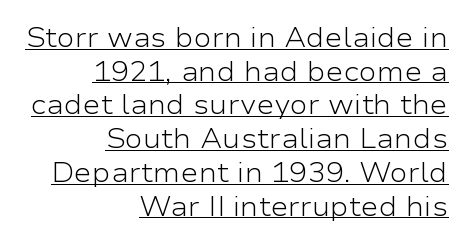
Q: Is the text bold? A: No.
Q: Is the text italic (slanted)? A: No, it is upright.
Q: Is the text underlined? A: Yes.
Q: How is the paragraph aligned? A: Right-aligned.
Q: Is the spacing between letters normal or unusually wide? A: Normal.
Q: Is the spacing between lines tight, normal or loose? A: Normal.
